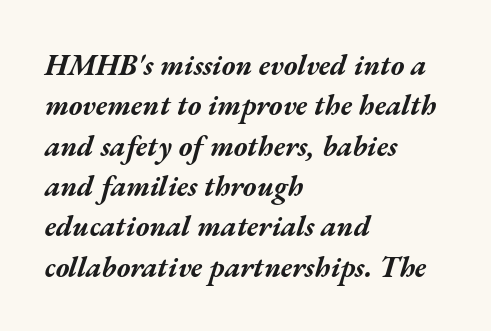
The image shows 29 px bold, wide type, italic (leaning right); set left-aligned, normal line spacing (1.39x), normal letter spacing, not underlined; medium stroke contrast and a medium x-height.
